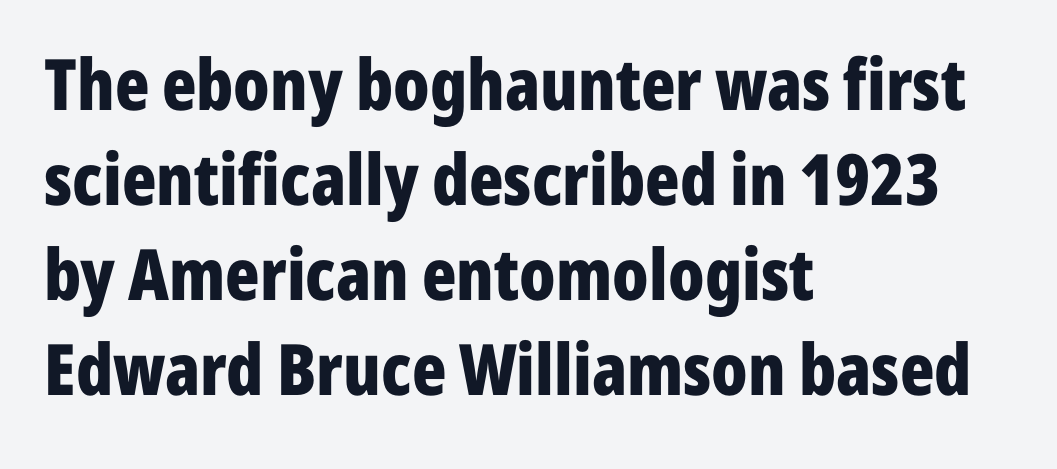
{"serif": "no", "italic": "no", "bold": "yes", "weight": "bold", "width": "condensed", "stroke_contrast": "low", "x_height": "medium", "monospaced": "no", "underline": "no", "align": "left", "line_spacing": "normal", "line_spacing_ratio": 1.34, "letter_spacing": "normal", "letter_spacing_em": 0.0, "glyph_px": 71}
